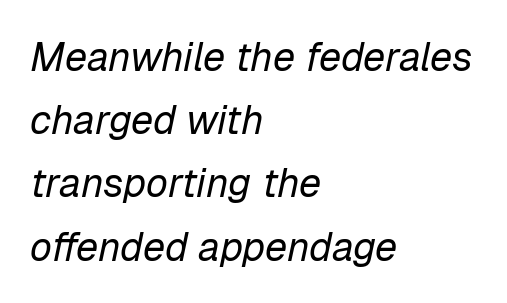
Vertically, the passage feels balanced, rows spaced as you'd expect. Designer's note — italics engaged. Compared with a typical body face, this is equally light or lighter still. Short and long lines alike share a common starting point at left.
